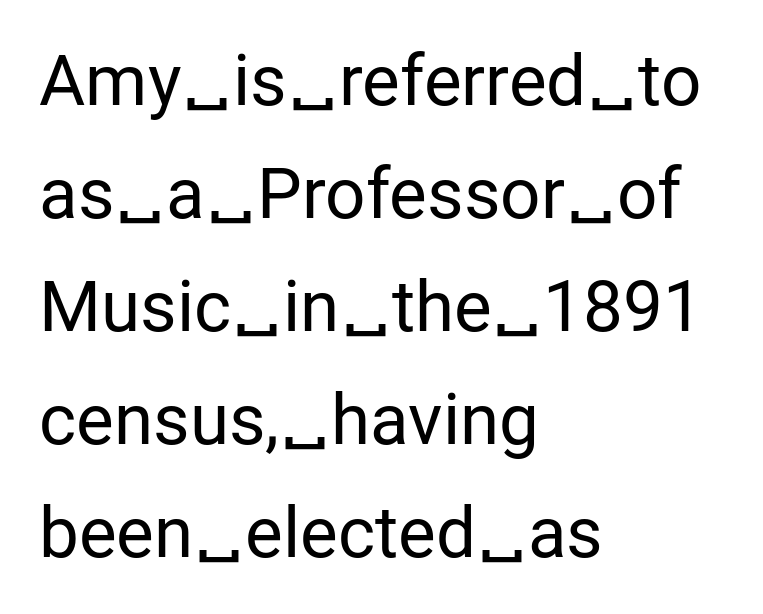
Reading down the block, your eye returns to a fixed left position each line. The letterforms sit shoulder to shoulder at normal distance. This sample uses a sans-serif face. Does the leading feel generous? No, just average. Beneath every word, the page is bare.
